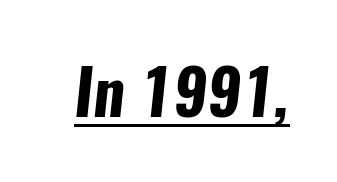
Serifs: no, the terminals of the letterforms are clean. Varying glyph widths throughout — classic text-font behaviour. The glyphs are accompanied by a horizontal stroke just below them. Chunky letters — that's bold for sure.
